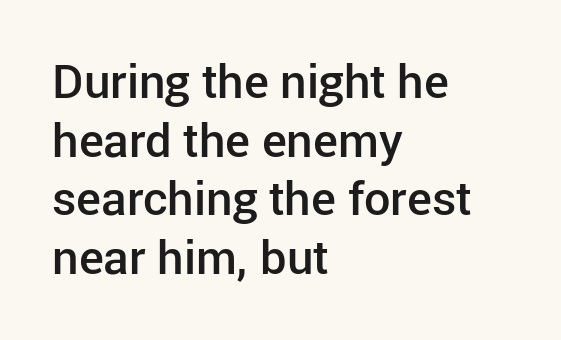
{"serif": "no", "italic": "no", "bold": "semi", "weight": "semibold", "width": "normal", "stroke_contrast": "low", "x_height": "medium", "monospaced": "no", "underline": "no", "align": "left", "line_spacing": "normal", "line_spacing_ratio": 1.25, "letter_spacing": "normal", "letter_spacing_em": 0.0, "glyph_px": 47}
